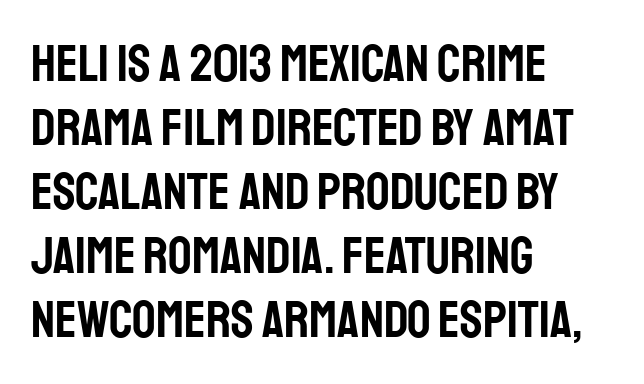
{"serif": "no", "italic": "no", "width": "condensed", "stroke_contrast": "low", "x_height": "large", "monospaced": "no", "underline": "no", "align": "left", "line_spacing_ratio": 1.23, "letter_spacing": "normal", "letter_spacing_em": 0.0, "glyph_px": 52}
